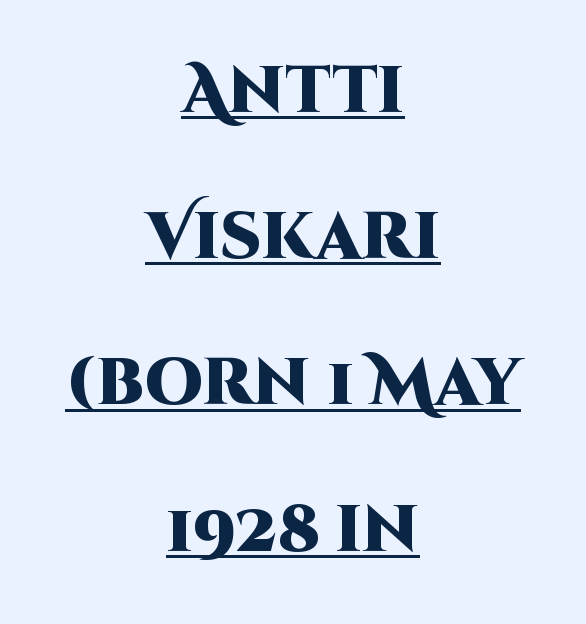
The image shows 65 px heavy sans-serif type, upright; set centered, loose line spacing (2.25x), normal letter spacing, underlined; high stroke contrast and a large x-height.
